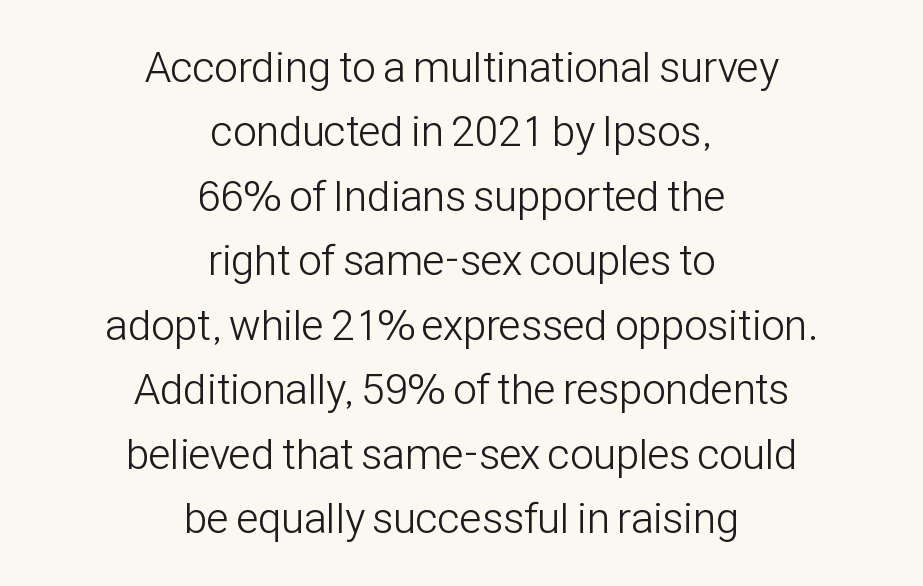
{"serif": "no", "italic": "no", "bold": "no", "weight": "light", "width": "condensed", "stroke_contrast": "low", "x_height": "medium", "monospaced": "no", "underline": "no", "align": "center", "line_spacing": "normal", "line_spacing_ratio": 1.5, "letter_spacing": "normal", "letter_spacing_em": 0.0, "glyph_px": 43}
